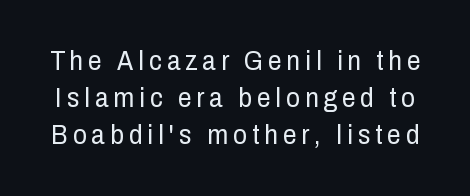
Weight: not bold — regular or lighter. Glance below the letters and you will spot only blank space. The lines sit at an ordinary, default distance from one another. Does the lettering tilt? It doesn't — this is upright.
